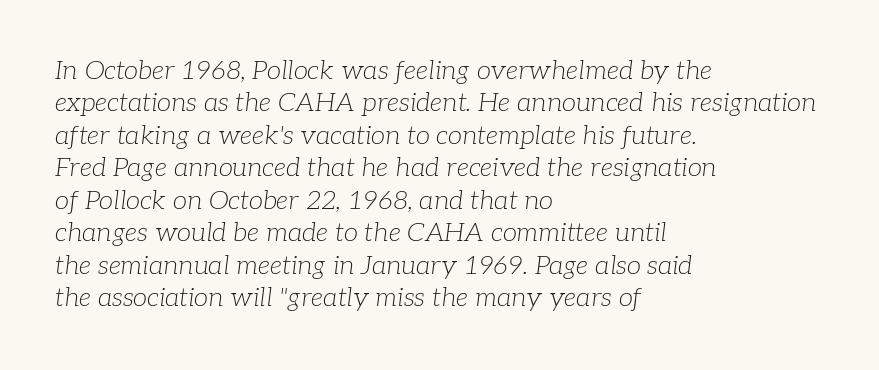
The image shows 26 px text type, italic (leaning right); set left-aligned, normal line spacing (1.25x), normal letter spacing, not underlined.
